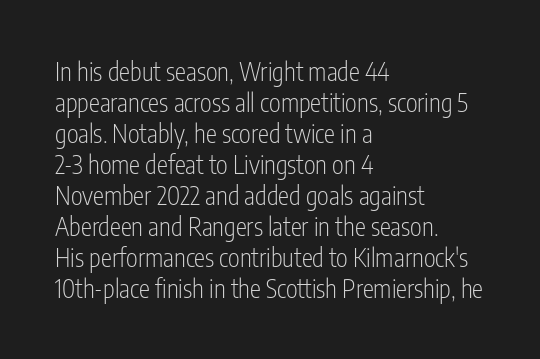
Q: Is the text bold? A: No.
Q: Is the text italic (slanted)? A: No, it is upright.
Q: Is the text underlined? A: No.
Q: How is the paragraph aligned? A: Left-aligned.
Q: Is the spacing between letters normal or unusually wide? A: Normal.
